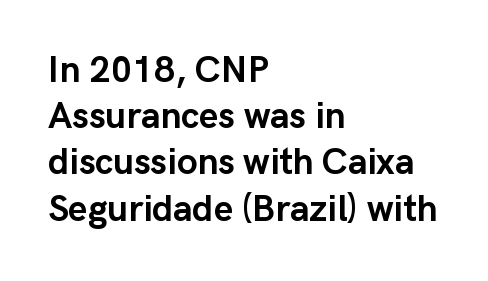
{"serif": "no", "italic": "no", "bold": "yes", "weight": "semibold", "width": "normal", "stroke_contrast": "low", "x_height": "medium", "monospaced": "no", "underline": "no", "align": "left", "line_spacing": "normal", "line_spacing_ratio": 1.25, "letter_spacing": "normal", "letter_spacing_em": 0.0, "glyph_px": 37}
